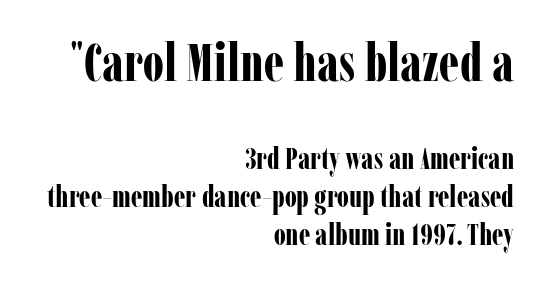
The letters advance in unequal steps, a hallmark of proportional type. To sum up the face: it has serifs. One-word summary of the alignment: right. It's the straight-up-and-down kind of type. No word sits above an underline.
